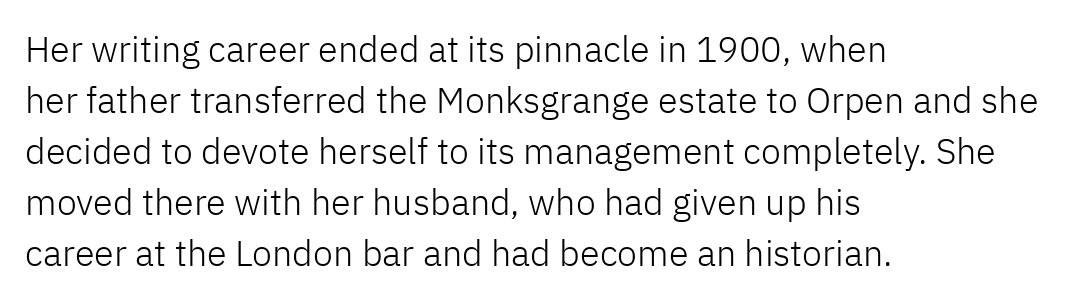
The font family rendered here belongs to the sans-serif group. The line-height multiplier appears to be the usual default. Tracking value appears to be zero — textbook default spacing. Character widths vary here, with narrow letters taking less room than wide ones. Every row of glyphs begins at an identical x-position on the left.
